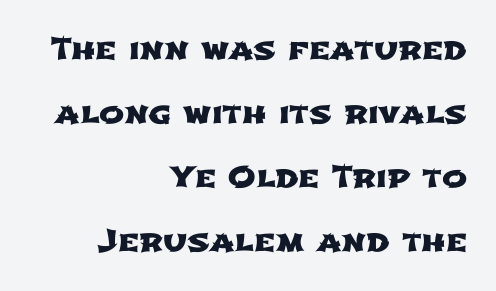
The image shows 30 px wide sans-serif type; set right-aligned, loose line spacing (2.13x), normal letter spacing, not underlined; low stroke contrast and a medium x-height.
